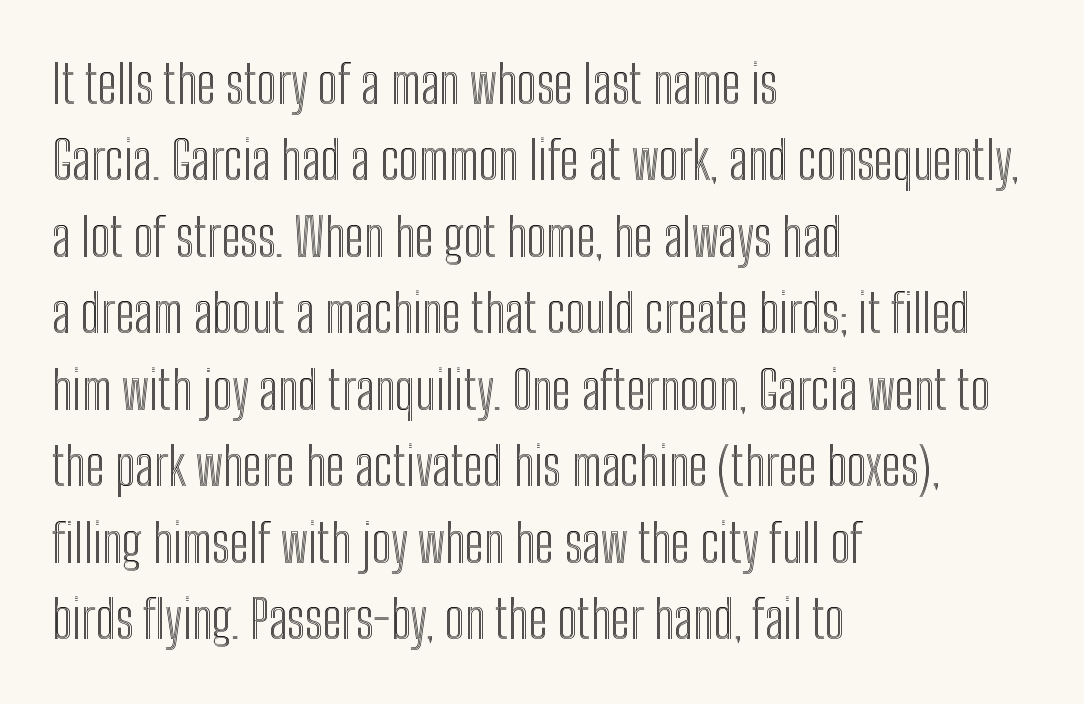
Q: Is the text italic (slanted)? A: No, it is upright.
Q: Is the text underlined? A: No.
Q: How is the paragraph aligned? A: Left-aligned.
Q: Is the spacing between letters normal or unusually wide? A: Normal.
Q: Is the spacing between lines tight, normal or loose? A: Normal.
Q: Width (condensed, normal, or wide)? A: Condensed.
Q: x-height? A: Medium.
Q: Monospaced? A: No.
